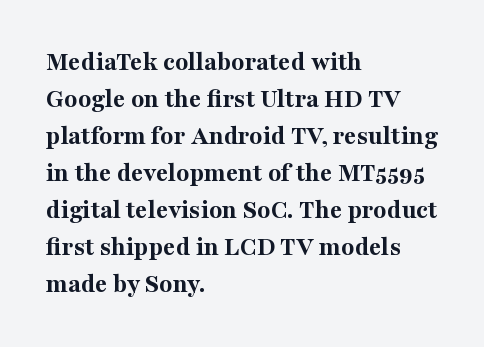
Q: Is the text bold? A: Yes.
Q: Is the text italic (slanted)? A: No, it is upright.
Q: Is the text underlined? A: No.
Q: How is the paragraph aligned? A: Left-aligned.
Q: Is the spacing between letters normal or unusually wide? A: Normal.
Q: Is the spacing between lines tight, normal or loose? A: Normal.
